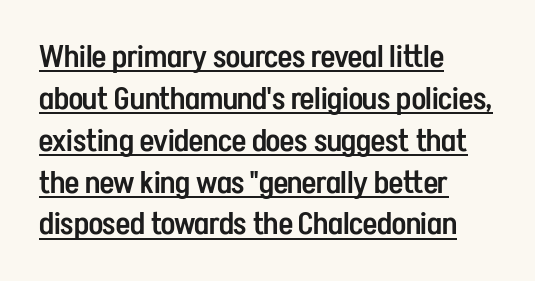
Q: Is the text bold? A: Semi-bold.
Q: Is the text italic (slanted)? A: No, it is upright.
Q: Is the typeface a serif or a sans-serif typeface? A: Sans-serif.
Q: Is the text underlined? A: Yes.
Q: How is the paragraph aligned? A: Left-aligned.
Q: Is the spacing between letters normal or unusually wide? A: Normal.
Q: Is the spacing between lines tight, normal or loose? A: Normal.
Q: Width (condensed, normal, or wide)? A: Condensed.
Q: Stroke contrast? A: Low.
Q: x-height? A: Medium.
Q: Monospaced? A: No.
